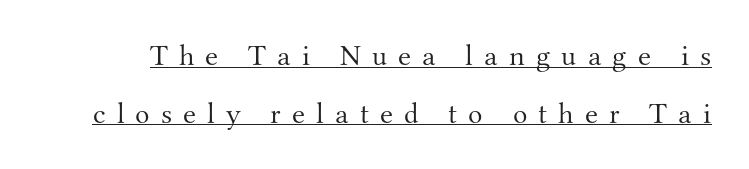
{"serif": "yes", "italic": "no", "bold": "no", "weight": "light", "width": "normal", "stroke_contrast": "medium", "x_height": "small", "monospaced": "no", "underline": "yes", "line_spacing": "loose", "line_spacing_ratio": 1.93, "letter_spacing": "wide", "letter_spacing_em": 0.37, "glyph_px": 30}
